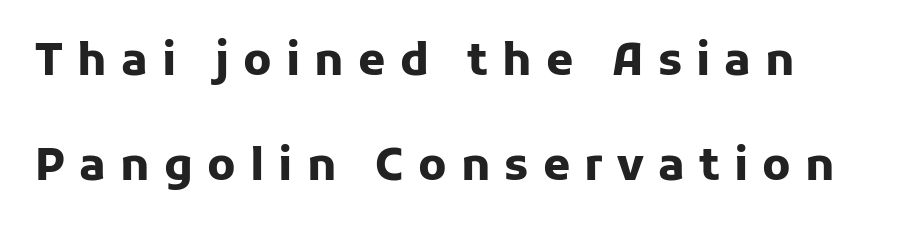
Q: Is the text bold? A: Yes.
Q: Is the text italic (slanted)? A: No, it is upright.
Q: Is the typeface a serif or a sans-serif typeface? A: Sans-serif.
Q: Is the text underlined? A: No.
Q: Is the spacing between letters normal or unusually wide? A: Unusually wide.
Q: Is the spacing between lines tight, normal or loose? A: Loose.
Q: Width (condensed, normal, or wide)? A: Normal.
Q: Stroke contrast? A: Low.
Q: x-height? A: Medium.
Q: Monospaced? A: No.
